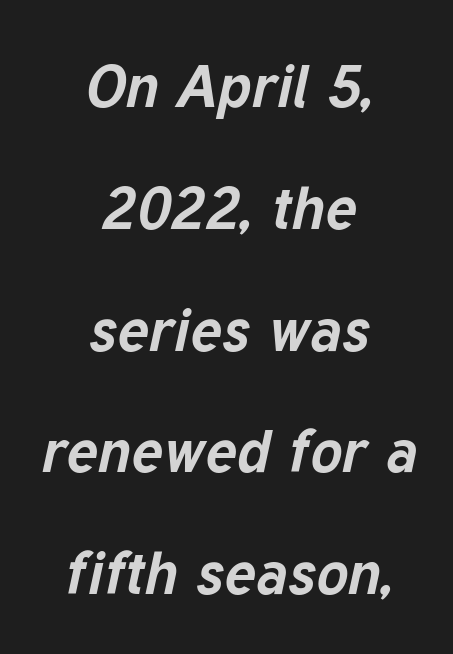
Q: Is the text bold? A: Yes.
Q: Is the text italic (slanted)? A: Yes, it leans right by about 12 degrees.
Q: Is the text underlined? A: No.
Q: How is the paragraph aligned? A: Centered.
Q: Is the spacing between letters normal or unusually wide? A: Normal.
Q: Is the spacing between lines tight, normal or loose? A: Loose.
Q: Width (condensed, normal, or wide)? A: Normal.
Q: Stroke contrast? A: Low.
Q: x-height? A: Medium.
Q: Monospaced? A: No.
